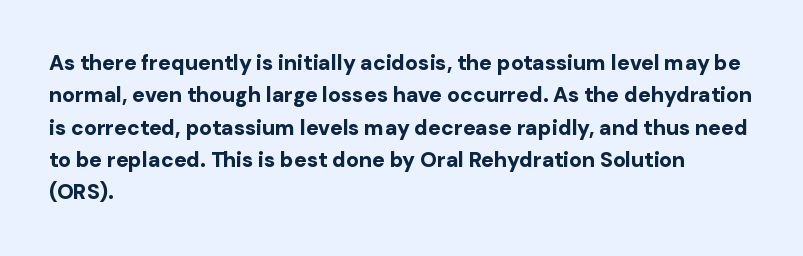
The image shows 21 px bold type, upright; set left-aligned, normal line spacing (1.54x), normal letter spacing, not underlined.
